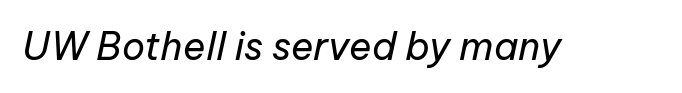
Short note: letters normally spaced. The space beneath each line is pristine and unruled. The rendering uses natural spacing where letterforms have individual widths. Each stroke keeps to a modest, everyday thickness or less. An italicized treatment has been applied to the whole sample.
